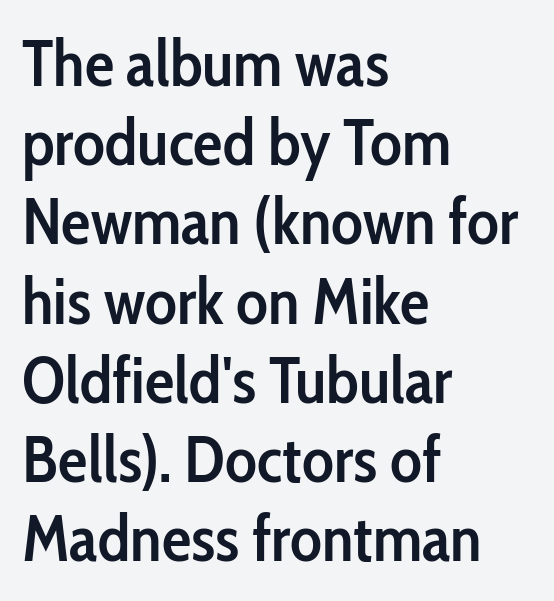
Layout note: lines flush left. The face used here is proportionally spaced, like ordinary book or web type. A semibold gives these letters moderate extra thickness, short of bold. This sample uses a sans-serif face.
